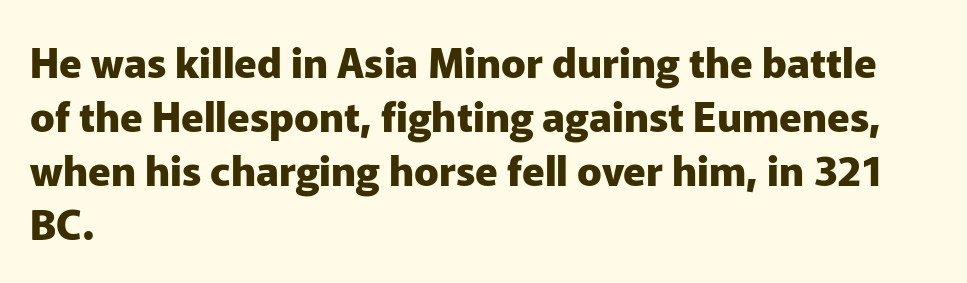
The image shows 41 px heavy sans-serif type, upright; set left-aligned, normal line spacing (1.32x), normal letter spacing, not underlined; low stroke contrast and a medium x-height.
